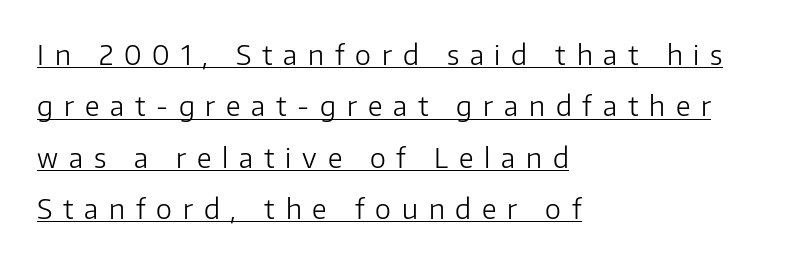
Q: Is the text bold? A: No.
Q: Is the text italic (slanted)? A: No, it is upright.
Q: Is the text underlined? A: Yes.
Q: How is the paragraph aligned? A: Left-aligned.
Q: Is the spacing between letters normal or unusually wide? A: Unusually wide.
Q: Is the spacing between lines tight, normal or loose? A: Loose.
